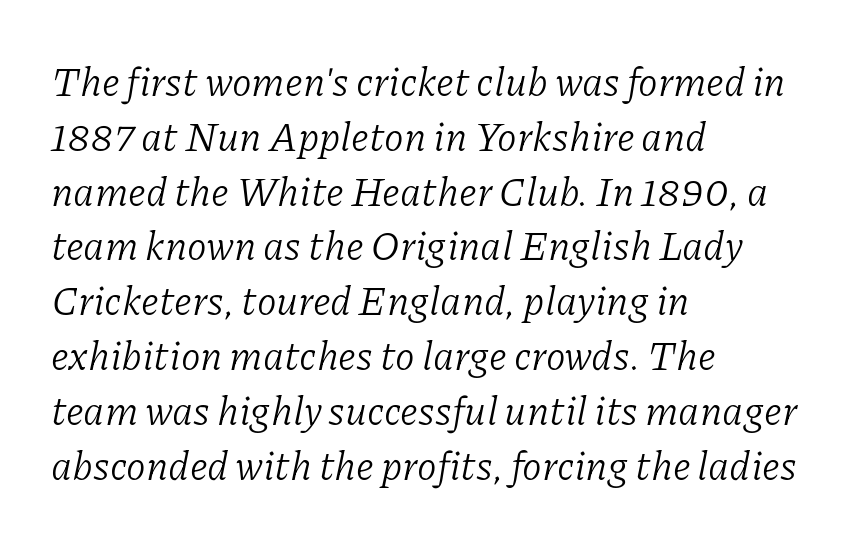
The image shows 40 px light serif type, italic (leaning right); set left-aligned, normal line spacing (1.37x), normal letter spacing, not underlined; low stroke contrast and a medium x-height.
